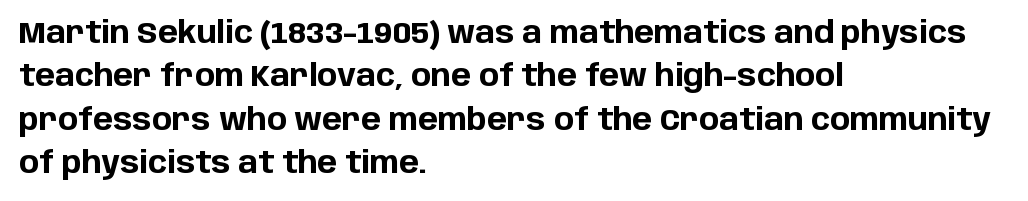
The image shows 30 px bold sans-serif type, upright; set left-aligned, normal line spacing (1.45x), normal letter spacing, not underlined; low stroke contrast and a large x-height.
